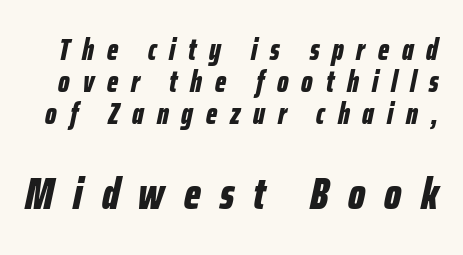
The image shows 45 px bold, condensed type, italic (leaning right); set tight line spacing (1.07x), unusually wide letter spacing (+0.43 em), not underlined; the second (bottom) block is 1.5x larger; low stroke contrast and a medium x-height.
